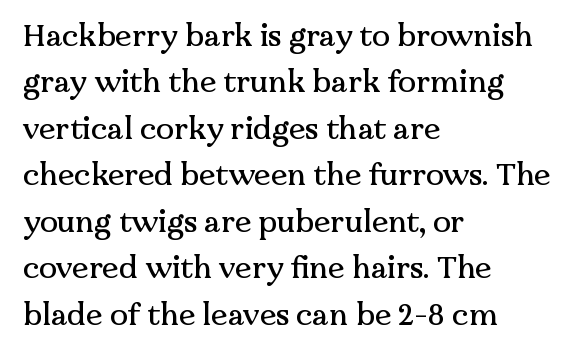
The image shows 30 px serif type, upright; set left-aligned, normal line spacing (1.55x), normal letter spacing, not underlined; medium stroke contrast and a medium x-height.
